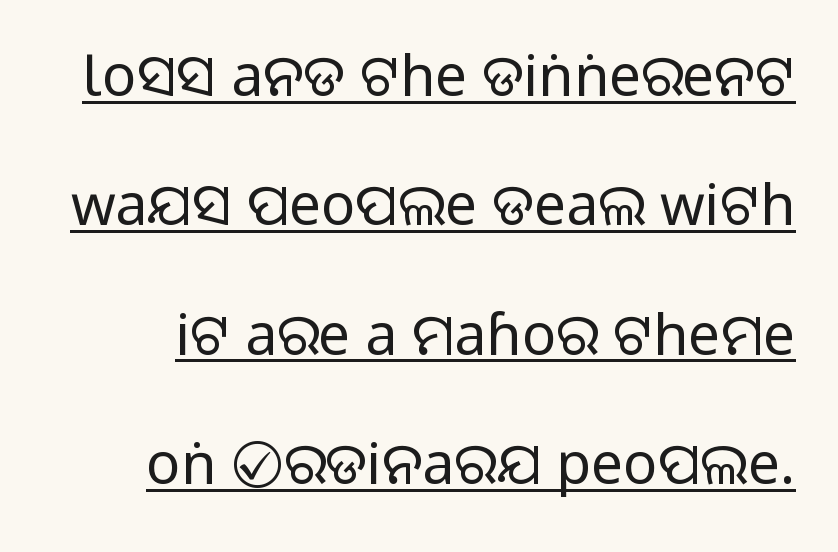
The image shows 57 px regular-weight sans-serif type, upright; set loose line spacing (2.27x), normal letter spacing, underlined; low stroke contrast and a large x-height.
